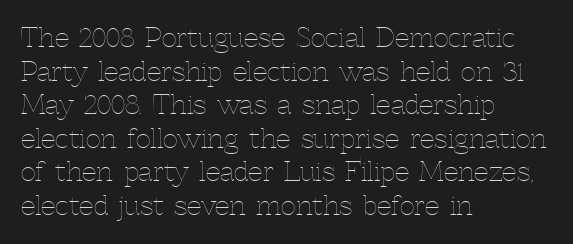
Q: Is the text bold? A: No.
Q: Is the text italic (slanted)? A: No, it is upright.
Q: Is the text underlined? A: No.
Q: How is the paragraph aligned? A: Left-aligned.
Q: Is the spacing between letters normal or unusually wide? A: Normal.
Q: Is the spacing between lines tight, normal or loose? A: Normal.
